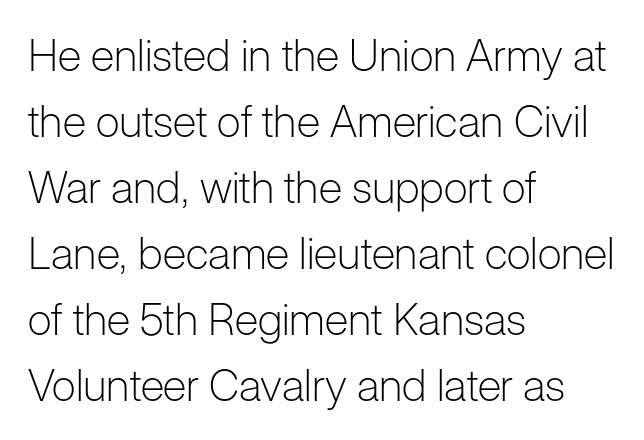
The image shows 44 px light sans-serif type, upright; set left-aligned, normal line spacing (1.5x), normal letter spacing, not underlined; low stroke contrast and a medium x-height.
